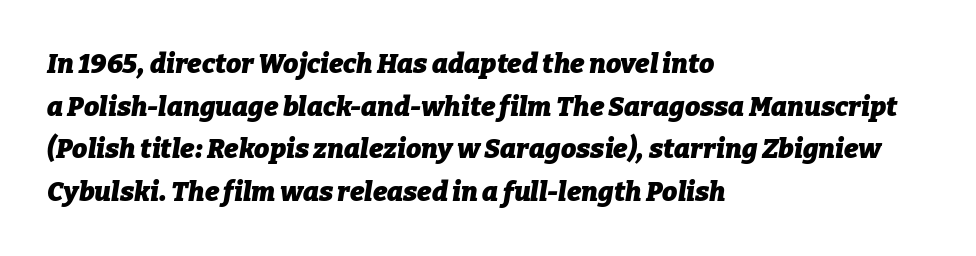
{"italic": "yes", "lean": "right", "slant_degrees": 9, "bold": "yes", "underline": "no", "align": "left", "line_spacing": "normal", "line_spacing_ratio": 1.58, "letter_spacing": "normal", "letter_spacing_em": 0.0, "glyph_px": 27}
